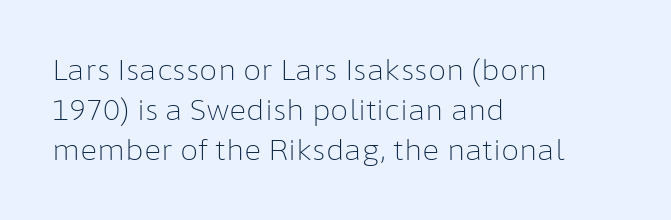
The image shows 29 px light sans-serif type, upright; set left-aligned, normal line spacing (1.38x), normal letter spacing, not underlined; low stroke contrast and a medium x-height.
